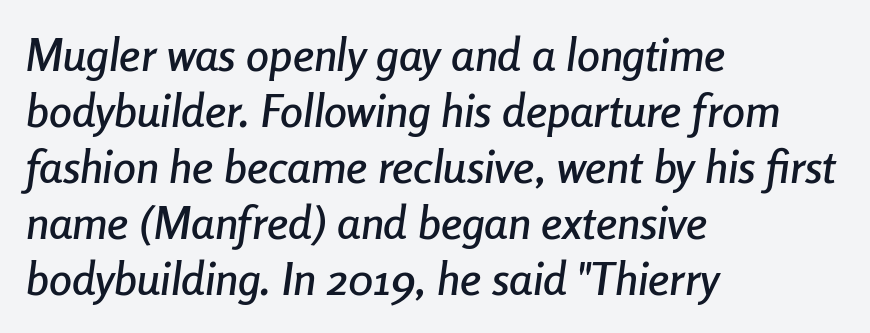
Q: Is the text italic (slanted)? A: Yes, it leans right by about 8 degrees.
Q: Is the text underlined? A: No.
Q: How is the paragraph aligned? A: Left-aligned.
Q: Is the spacing between letters normal or unusually wide? A: Normal.
Q: Width (condensed, normal, or wide)? A: Condensed.
Q: Stroke contrast? A: Low.
Q: x-height? A: Medium.
Q: Monospaced? A: No.
